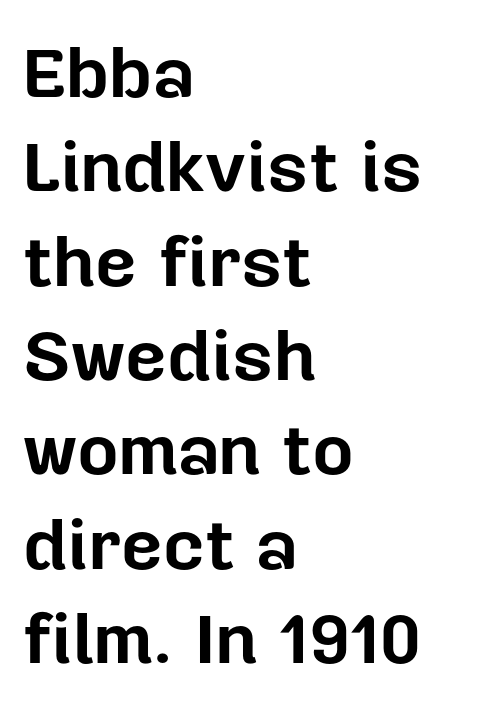
{"serif": "no", "italic": "no", "bold": "yes", "weight": "bold", "width": "normal", "stroke_contrast": "low", "x_height": "medium", "monospaced": "no", "underline": "no", "align": "left", "line_spacing": "normal", "line_spacing_ratio": 1.31, "letter_spacing": "normal", "letter_spacing_em": 0.0, "glyph_px": 72}
